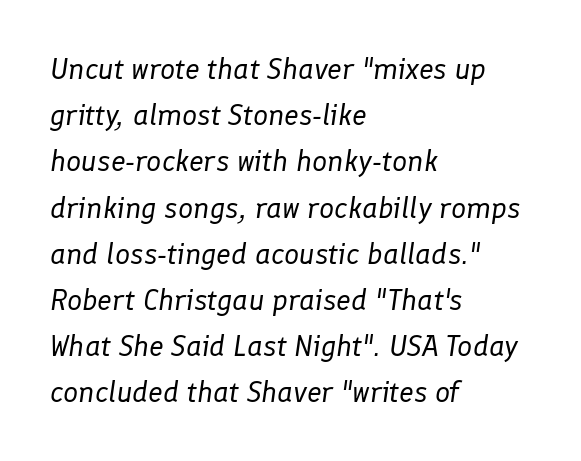
{"italic": "yes", "lean": "right", "slant_degrees": 8, "bold": "no", "weight": "regular", "width": "normal", "stroke_contrast": "low", "x_height": "medium", "monospaced": "no", "underline": "no", "align": "left", "line_spacing": "normal", "line_spacing_ratio": 1.54, "letter_spacing": "normal", "letter_spacing_em": 0.0, "glyph_px": 30}
